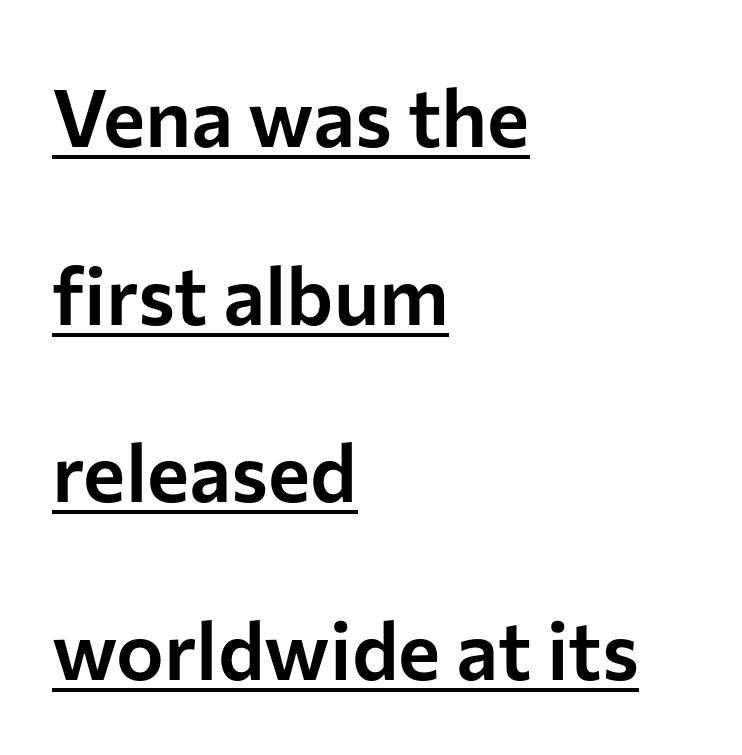
The font family rendered here belongs to the sans-serif group. Interline gaps are noticeably wide in this sample. The paragraph shown leans on its left margin. Every stem runs plumb, perpendicular to the baseline. A typesetter would call this proportional, since set widths differ per character. The specimen includes a rule beneath the text block's lines.
